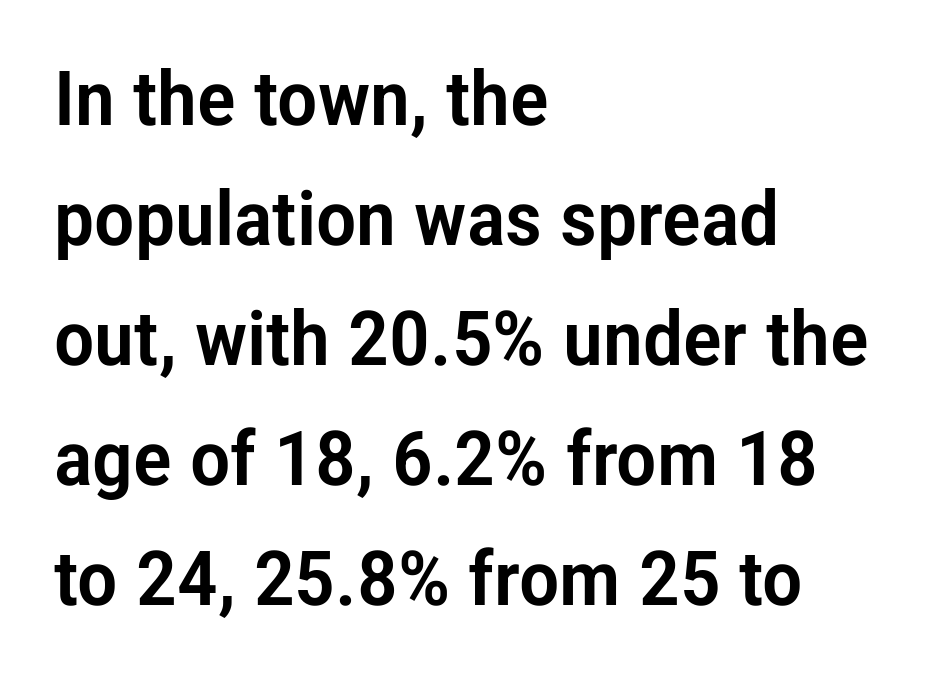
{"serif": "no", "italic": "no", "width": "condensed", "stroke_contrast": "low", "x_height": "medium", "monospaced": "no", "underline": "no", "align": "left", "line_spacing": "normal", "line_spacing_ratio": 1.58, "letter_spacing": "normal", "letter_spacing_em": 0.0, "glyph_px": 76}
